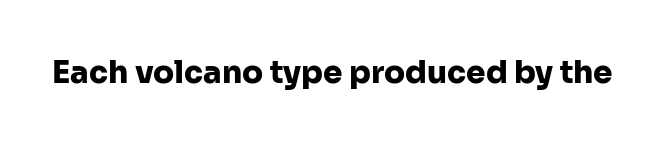
{"serif": "no", "italic": "no", "bold": "yes", "weight": "heavy", "width": "normal", "stroke_contrast": "low", "x_height": "medium", "monospaced": "no", "underline": "no", "letter_spacing": "normal", "letter_spacing_em": 0.0, "glyph_px": 31}
